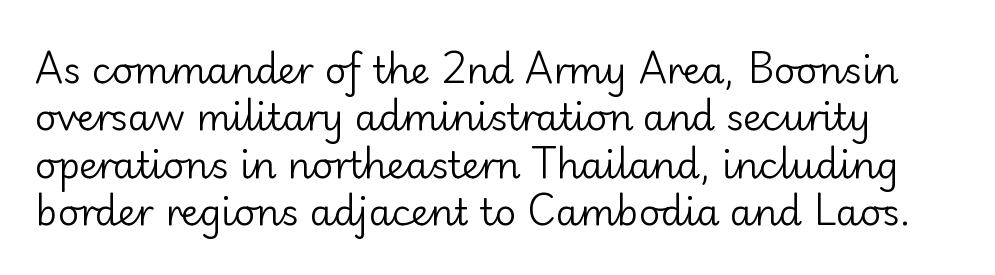
{"serif": "no", "italic": "no", "bold": "no", "weight": "regular", "width": "normal", "stroke_contrast": "low", "x_height": "small", "monospaced": "no", "underline": "no", "line_spacing": "normal", "line_spacing_ratio": 1.28, "letter_spacing": "normal", "letter_spacing_em": 0.0, "glyph_px": 37}
